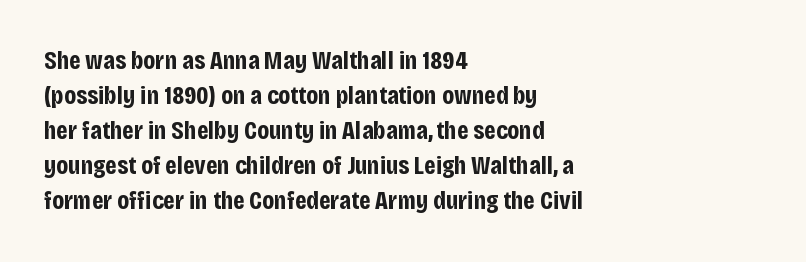
The image shows 26 px bold type, upright; set left-aligned, normal line spacing (1.35x), normal letter spacing, not underlined.
